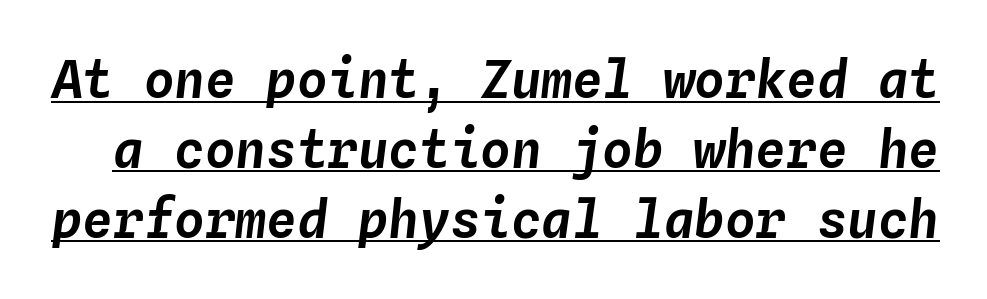
Q: Is the text italic (slanted)? A: Yes, it leans right by about 4 degrees.
Q: Is the text underlined? A: Yes.
Q: Is the spacing between letters normal or unusually wide? A: Normal.
Q: Is the spacing between lines tight, normal or loose? A: Normal.
Q: Width (condensed, normal, or wide)? A: Normal.
Q: Stroke contrast? A: Low.
Q: x-height? A: Medium.
Q: Monospaced? A: Yes.
